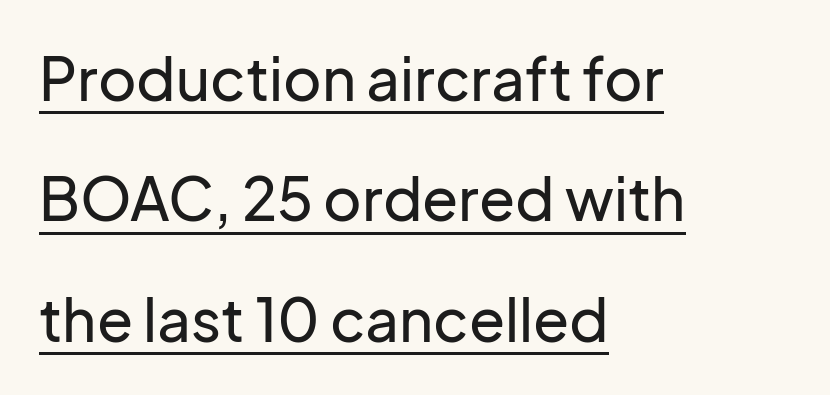
Does the leading feel generous? Absolutely, it's lavish. Does the type have serifs? No, each stem ends abruptly. Does the copy run flush right? No — it runs flush left. In designer terms, the underline attribute is active on this setting. Ascenders rise straight up at ninety degrees.
